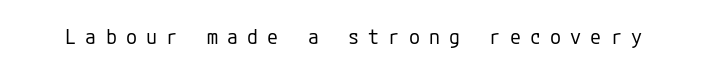
{"italic": "no", "bold": "no", "underline": "no", "letter_spacing": "wide", "letter_spacing_em": 0.46, "glyph_px": 20}
